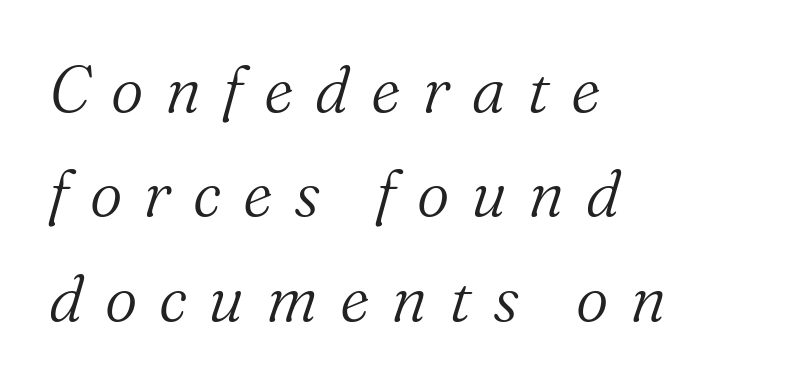
Heft: none added — not bold. If you measured baseline to baseline, you'd find a middling distance. The passage shown is not underscored anywhere. If you drew a ruler down the left edge, every line would touch it.
